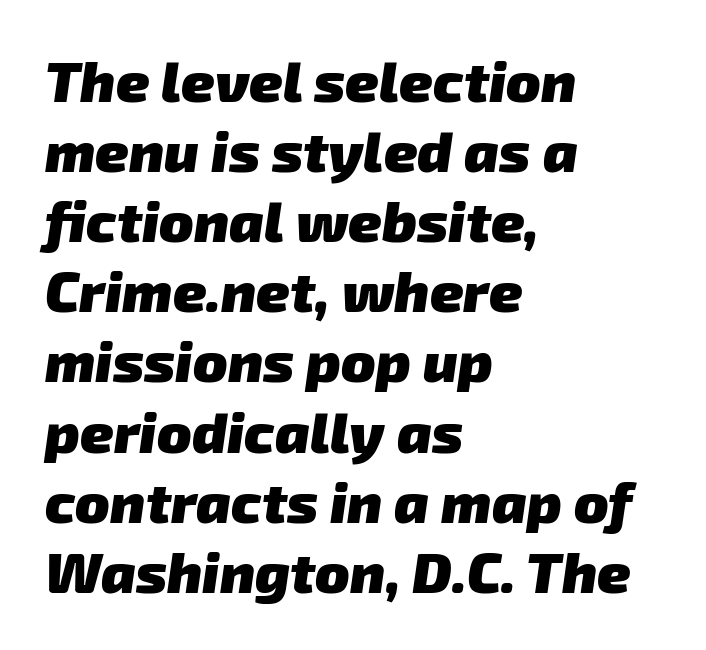
Q: Is the text bold? A: Yes.
Q: Is the typeface a serif or a sans-serif typeface? A: Sans-serif.
Q: Is the text underlined? A: No.
Q: How is the paragraph aligned? A: Left-aligned.
Q: Is the spacing between letters normal or unusually wide? A: Normal.
Q: Width (condensed, normal, or wide)? A: Normal.
Q: Stroke contrast? A: Low.
Q: x-height? A: Medium.
Q: Monospaced? A: No.
